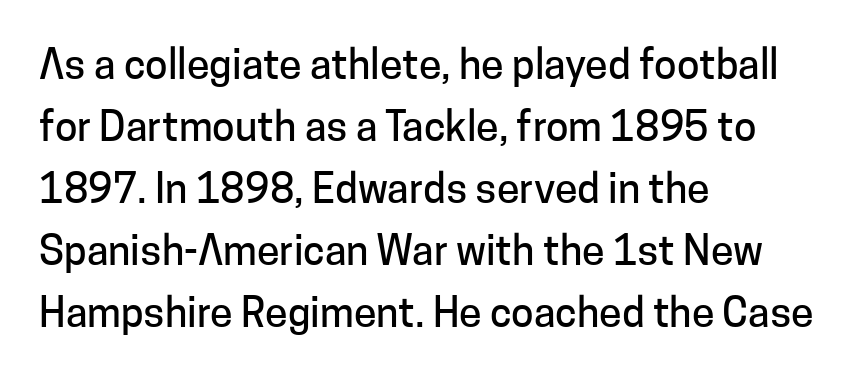
How are the letters spaced? Ordinarily, with no added tracking. A typesetter would call this leading conventional body-copy spacing. Just letters on the line, the space beneath them empty. The face used here is a sans, in the tradition of grotesques and geometrics. The passage shown is typed in a proportional face where columns would drift. Posture: straight, roman, zero tilt.
